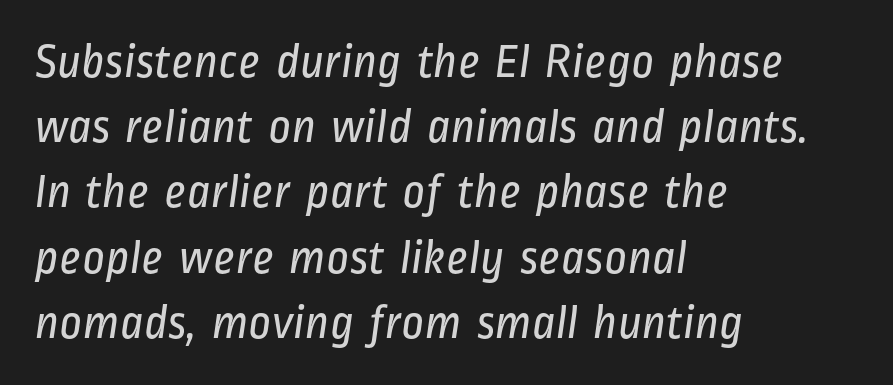
Observe the ordinary spacing: letters are neighbours, not strangers. The lines sit at an ordinary, default distance from one another. What kind of face is this? One without serifs — a sans. A light-to-regular cut is what we see here.
